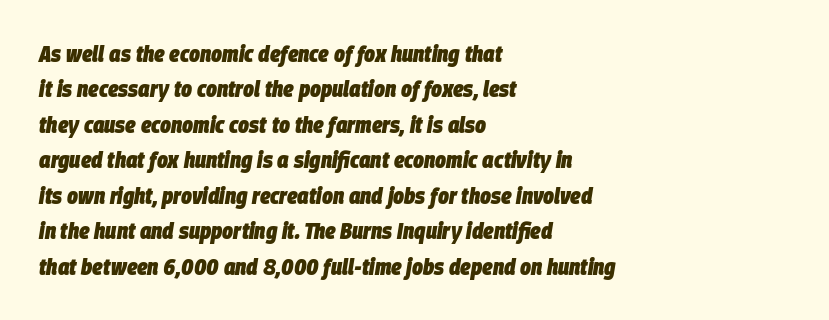
The rendering applies a slant to the glyphs. Students, this is bold: see how much ink each stroke carries. The line texture is even and compact thanks to regular tracking. The paragraph has a hard left edge and a soft right edge. The line-height multiplier appears to be the usual default.
